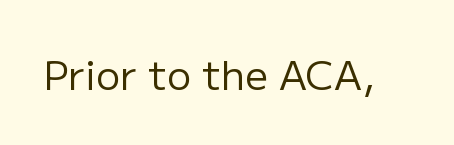
Q: Is the text bold? A: No.
Q: Is the text italic (slanted)? A: No, it is upright.
Q: Is the typeface a serif or a sans-serif typeface? A: Sans-serif.
Q: Is the text underlined? A: No.
Q: Is the spacing between letters normal or unusually wide? A: Normal.
Q: Width (condensed, normal, or wide)? A: Normal.
Q: Stroke contrast? A: Low.
Q: x-height? A: Medium.
Q: Monospaced? A: No.
